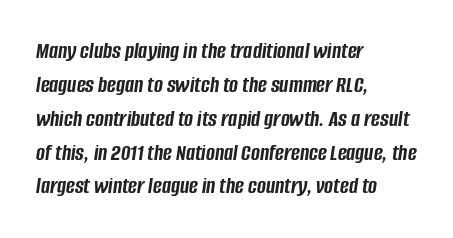
{"italic": "yes", "lean": "right", "slant_degrees": 8, "bold": "yes", "underline": "no", "align": "left", "line_spacing": "normal", "line_spacing_ratio": 1.41, "letter_spacing": "normal", "letter_spacing_em": 0.0, "glyph_px": 24}
